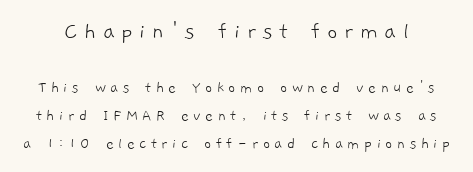
The image shows 25 px text type; set normal line spacing (1.62x), unusually wide letter spacing (+0.26 em), not underlined; the first (top) block is 1.47x larger.
